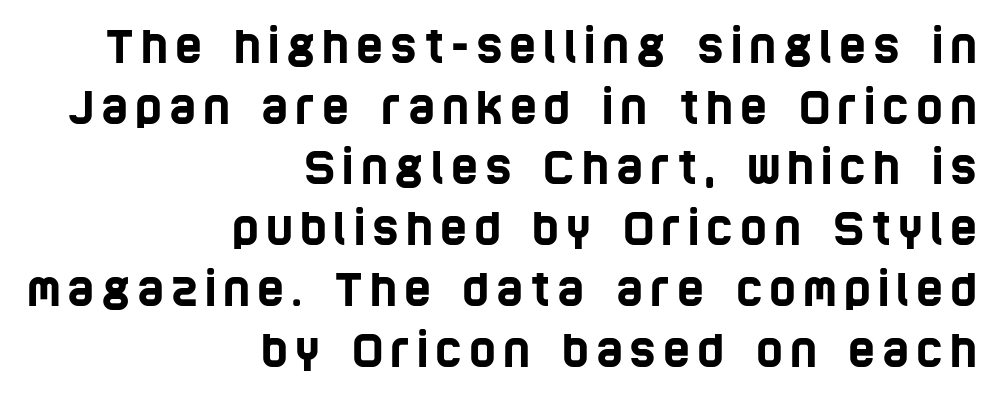
Typeset ragged left — the right edge is the straight one. Vertically, the passage feels balanced, rows spaced as you'd expect. The typeface chosen for these lines omits serifs. Decoration check: the copy has no underline.
